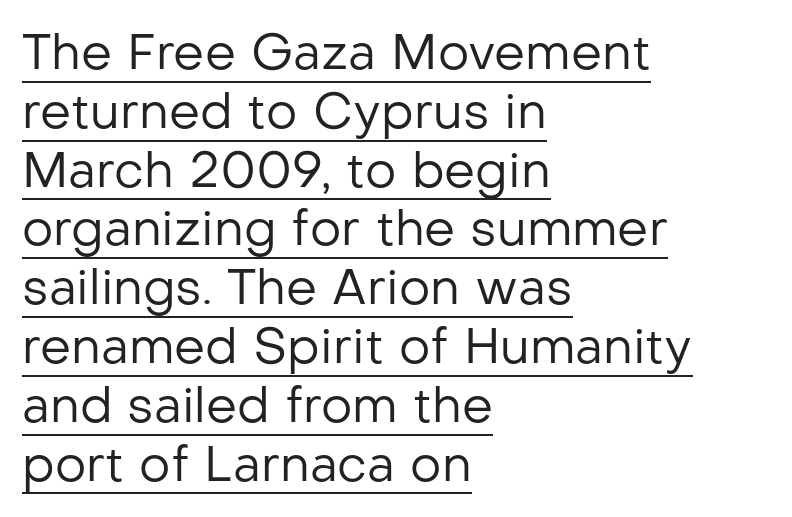
{"serif": "no", "italic": "no", "bold": "no", "weight": "regular", "width": "normal", "stroke_contrast": "low", "x_height": "medium", "monospaced": "no", "underline": "yes", "align": "left", "line_spacing_ratio": 1.2, "letter_spacing": "normal", "letter_spacing_em": 0.0, "glyph_px": 49}
